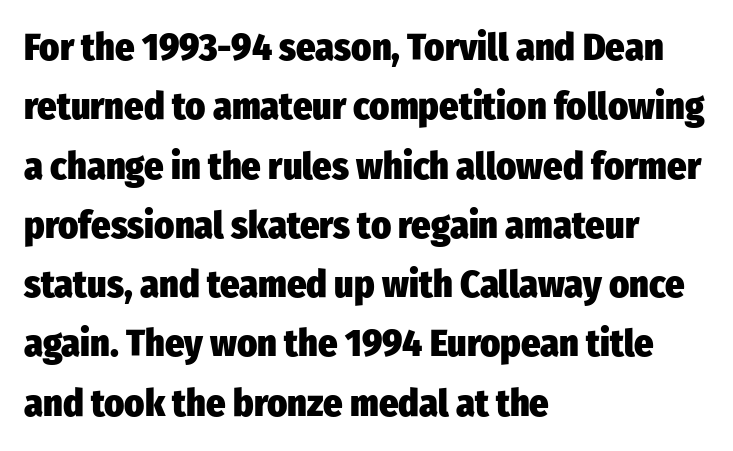
{"serif": "no", "italic": "no", "bold": "yes", "weight": "heavy", "width": "condensed", "stroke_contrast": "low", "x_height": "medium", "monospaced": "no", "underline": "no", "align": "left", "line_spacing": "normal", "line_spacing_ratio": 1.56, "letter_spacing": "normal", "letter_spacing_em": 0.0, "glyph_px": 38}
